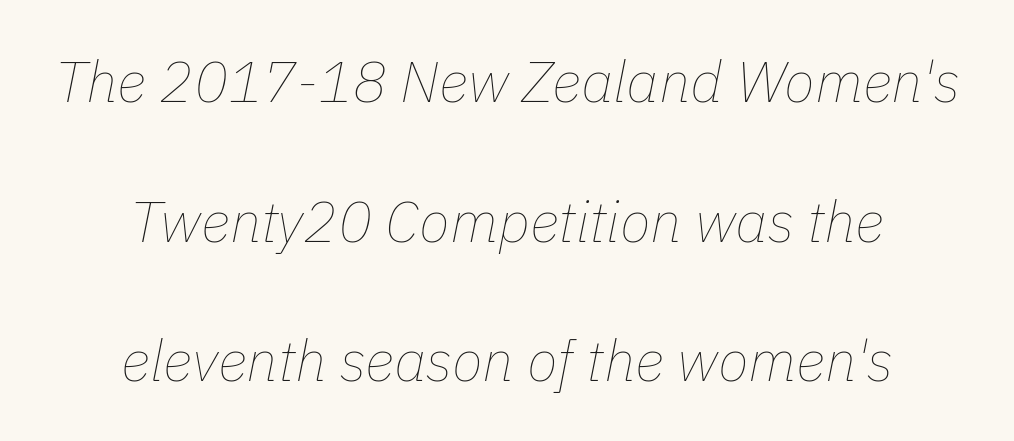
Each letter keeps its own natural width here, so spacing adapts to shape. Successive baselines arrive slowly, with a big drop between each. Look at the tracking — it's just the regular setting, nothing added. If you drew a line through each stem, it would be angled. Rule under the text: the space is simply empty.
